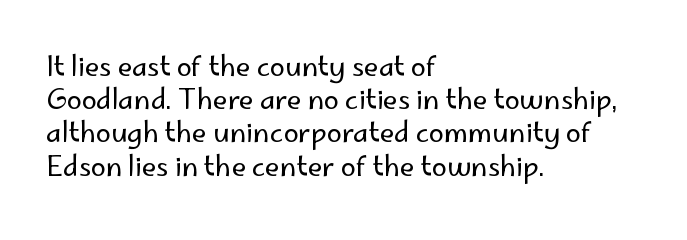
The image shows 27 px text type, upright; set left-aligned, line spacing 1.23x, normal letter spacing, not underlined.
